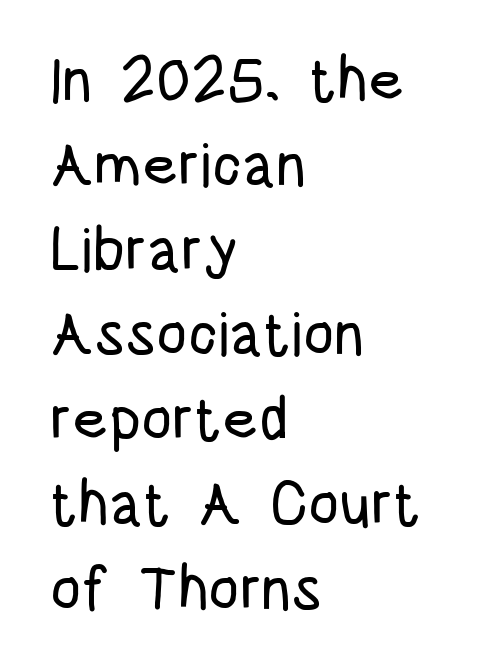
This rendering uses left alignment, leaving the right contour irregular. This rendering leaves character spacing at its baseline value. Character widths vary here, with narrow letters taking less room than wide ones. Vertically, the passage feels balanced, rows spaced as you'd expect.
